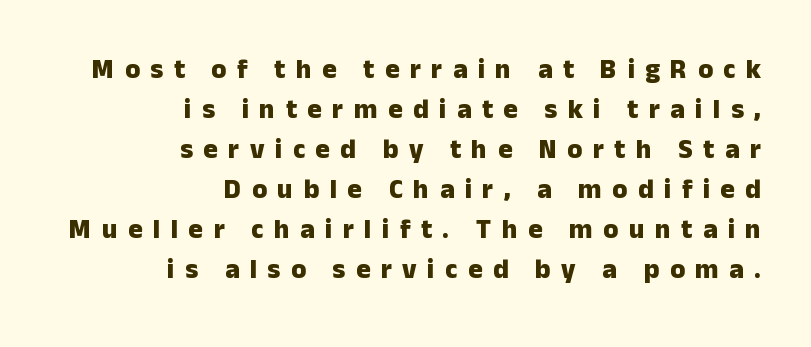
Any mark beneath the type? The region is blank. These lines stack with their right ends in a neat column. Vertical strokes here are truly vertical. The strokes are fattened all the way to bold.
